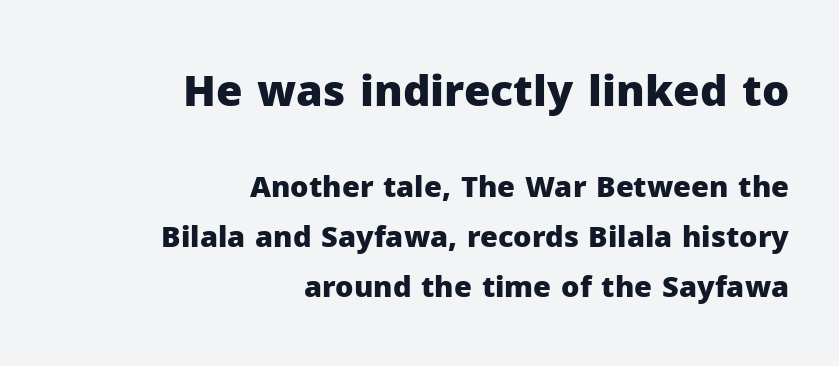
Q: Is the text bold? A: Yes.
Q: Is the text italic (slanted)? A: No, it is upright.
Q: Is the typeface a serif or a sans-serif typeface? A: Sans-serif.
Q: Is the text underlined? A: No.
Q: How is the paragraph aligned? A: Right-aligned.
Q: Is the spacing between letters normal or unusually wide? A: Normal.
Q: Which block of text is set in a larger size, the first (top) or the second (bottom)? A: The first (top) one.
Q: Width (condensed, normal, or wide)? A: Normal.
Q: Stroke contrast? A: Low.
Q: x-height? A: Medium.
Q: Monospaced? A: No.
